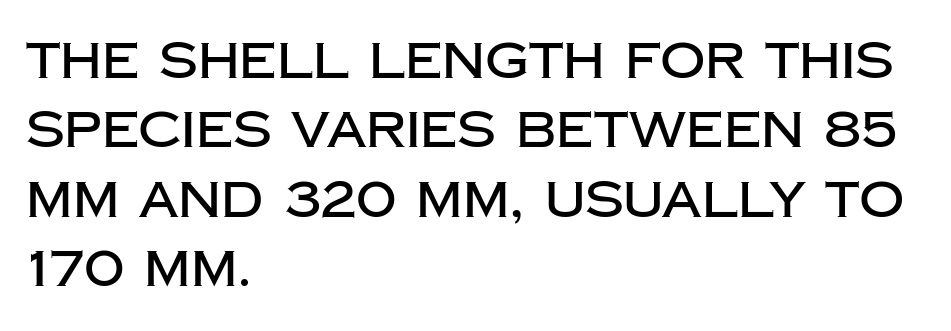
{"serif": "no", "italic": "no", "width": "normal", "stroke_contrast": "low", "x_height": "large", "monospaced": "no", "underline": "no", "align": "left", "line_spacing": "normal", "line_spacing_ratio": 1.39, "letter_spacing": "normal", "letter_spacing_em": 0.0, "glyph_px": 50}
